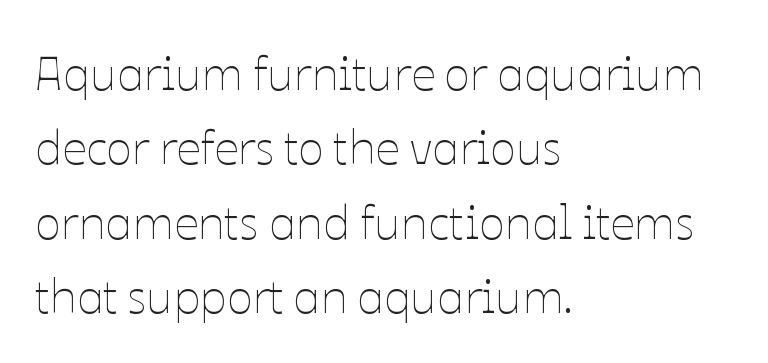
Q: Is the text bold? A: No.
Q: Is the text italic (slanted)? A: No, it is upright.
Q: Is the text underlined? A: No.
Q: How is the paragraph aligned? A: Left-aligned.
Q: Is the spacing between letters normal or unusually wide? A: Normal.
Q: Is the spacing between lines tight, normal or loose? A: Normal.
Q: Width (condensed, normal, or wide)? A: Normal.
Q: Stroke contrast? A: Low.
Q: x-height? A: Medium.
Q: Monospaced? A: No.
